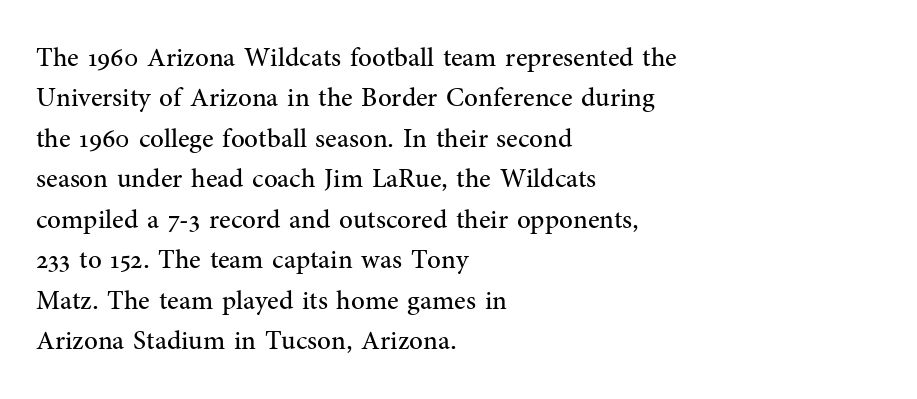
The passage shown stacks its lines at a standard gap. Students, note that the glyphs here touch the page at normal intervals. This reads as an unemphasized weight, regular at the heaviest. Typeset ragged right — the left edge is the straight one. No italicization has been applied; the sample stays upright.
